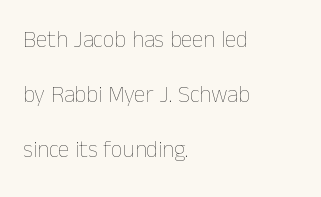
The image shows 23 px text type, upright; set left-aligned, loose line spacing (2.4x), normal letter spacing, not underlined.
